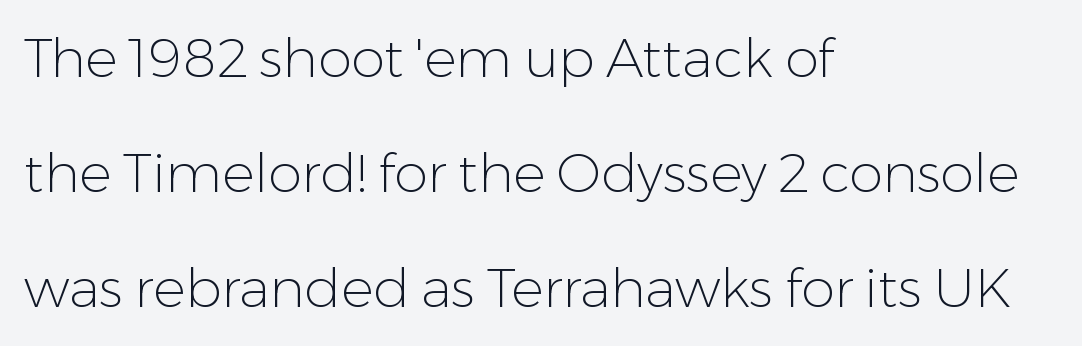
The image shows 54 px light sans-serif type, upright; set left-aligned, loose line spacing (2.13x), normal letter spacing, not underlined; low stroke contrast and a medium x-height.
